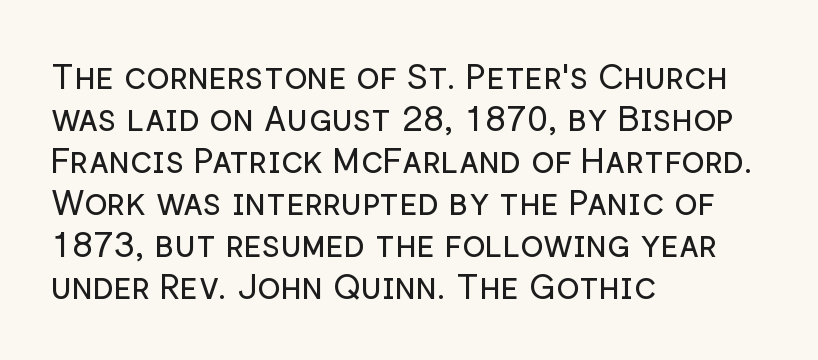
{"serif": "no", "italic": "no", "bold": "no", "weight": "regular", "width": "normal", "stroke_contrast": "low", "x_height": "medium", "monospaced": "no", "underline": "no", "align": "left", "line_spacing_ratio": 1.2, "letter_spacing": "normal", "letter_spacing_em": 0.0, "glyph_px": 35}
